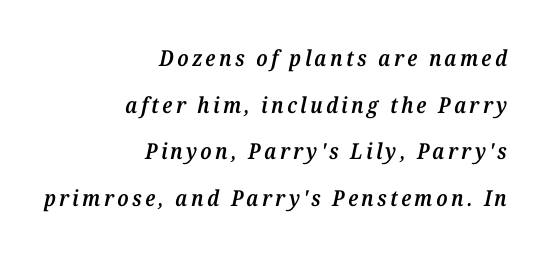
{"italic": "yes", "lean": "right", "slant_degrees": 12, "bold": "semi", "underline": "no", "align": "right", "line_spacing": "loose", "line_spacing_ratio": 2.12, "glyph_px": 22}
